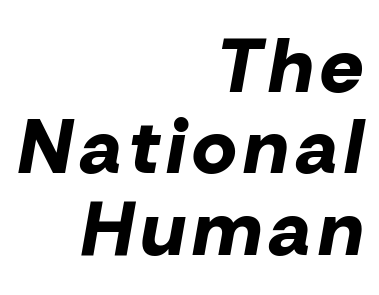
The image shows 76 px bold type, italic (leaning right); set right-aligned, tight line spacing (1.07x), not underlined; low stroke contrast and a medium x-height.
